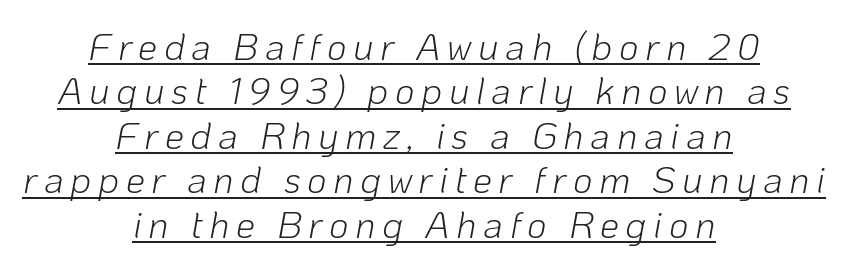
Q: Is the text bold? A: No.
Q: Is the text italic (slanted)? A: Yes, it leans right by about 10 degrees.
Q: Is the text underlined? A: Yes.
Q: How is the paragraph aligned? A: Centered.
Q: Width (condensed, normal, or wide)? A: Normal.
Q: Stroke contrast? A: Low.
Q: x-height? A: Medium.
Q: Monospaced? A: No.
